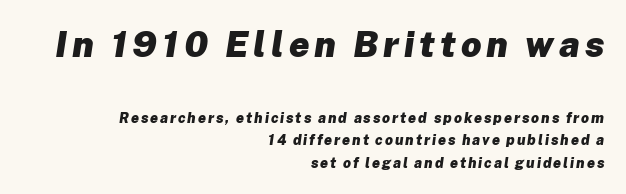
The image shows 36 px heavy type, italic (leaning right); set right-aligned, normal line spacing (1.61x), not underlined; the first (top) block is 2.57x larger; low stroke contrast and a medium x-height.
